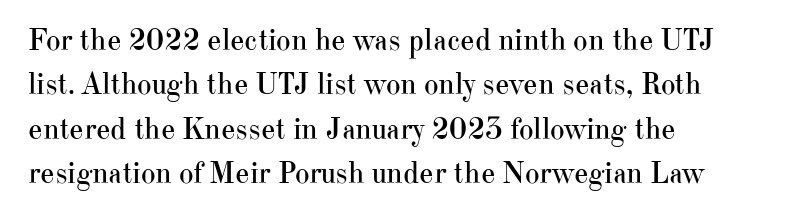
Q: Is the text bold? A: No.
Q: Is the text italic (slanted)? A: No, it is upright.
Q: Is the typeface a serif or a sans-serif typeface? A: Serif.
Q: Is the text underlined? A: No.
Q: How is the paragraph aligned? A: Left-aligned.
Q: Is the spacing between letters normal or unusually wide? A: Normal.
Q: Is the spacing between lines tight, normal or loose? A: Normal.
Q: Width (condensed, normal, or wide)? A: Normal.
Q: Stroke contrast? A: High.
Q: x-height? A: Small.
Q: Monospaced? A: No.
